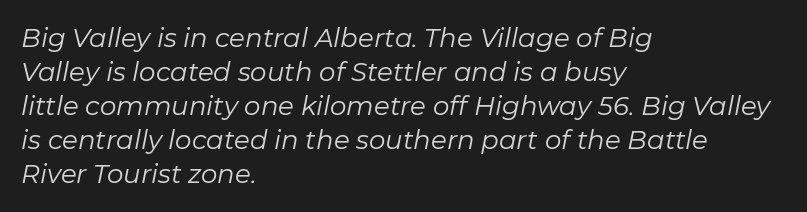
Any mark beneath the type? The region is blank. Typeset ragged right — the left edge is the straight one. The typeface has the unassuming heft of standard copy or less. Regular leading. The letters sit at their default tracking, neither squeezed nor spread. Every character sits at an angle, as italics do.
